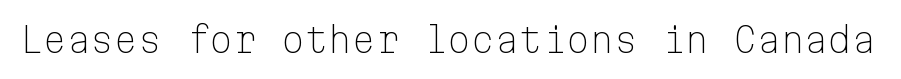
The passage shown is typed in a monospace face where columns stay perfectly aligned. Every stem runs plumb, perpendicular to the baseline. In terms of letterform style, serifs are entirely absent. Bare-footed words on every line. Glyph-to-glyph distance matches everyday printed text.
